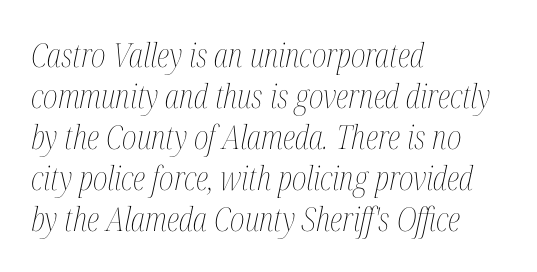
{"italic": "yes", "lean": "right", "slant_degrees": 12, "bold": "no", "weight": "thin", "width": "condensed", "stroke_contrast": "medium", "x_height": "medium", "monospaced": "no", "underline": "no", "align": "left", "line_spacing_ratio": 1.24, "letter_spacing": "normal", "letter_spacing_em": 0.0, "glyph_px": 33}
